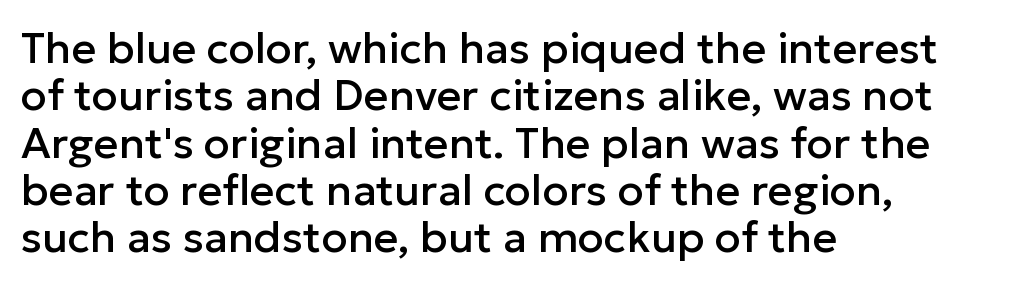
{"serif": "no", "italic": "no", "width": "normal", "stroke_contrast": "low", "x_height": "medium", "monospaced": "no", "underline": "no", "align": "left", "line_spacing": "tight", "line_spacing_ratio": 1.1, "letter_spacing": "normal", "letter_spacing_em": 0.0, "glyph_px": 43}
